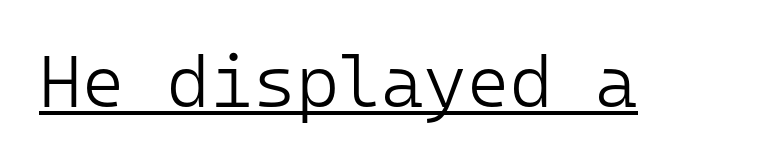
{"serif": "no", "italic": "no", "bold": "no", "weight": "light", "width": "normal", "stroke_contrast": "low", "x_height": "medium", "monospaced": "yes", "underline": "yes", "letter_spacing": "normal", "letter_spacing_em": 0.0, "glyph_px": 73}
